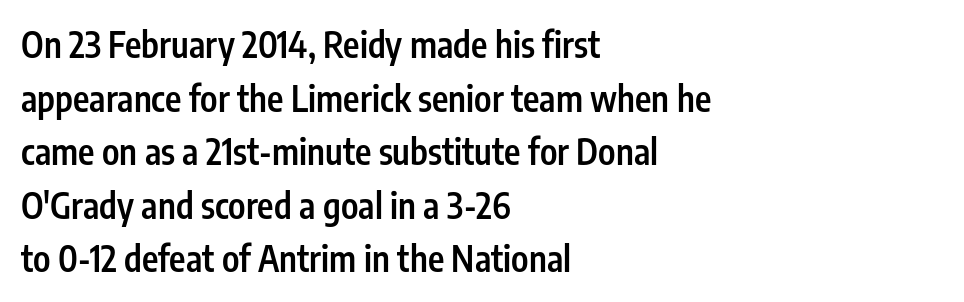
{"serif": "no", "italic": "no", "bold": "semi", "weight": "semibold", "width": "condensed", "stroke_contrast": "low", "x_height": "medium", "monospaced": "no", "underline": "no", "align": "left", "line_spacing": "normal", "line_spacing_ratio": 1.53, "letter_spacing": "normal", "letter_spacing_em": 0.0, "glyph_px": 35}
